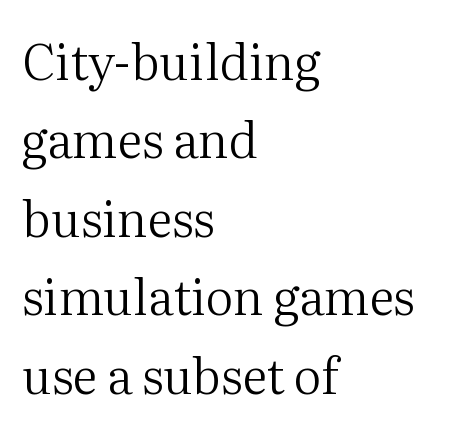
The image shows 49 px regular-weight serif type, upright; set left-aligned, normal line spacing (1.6x), normal letter spacing, not underlined; medium stroke contrast and a medium x-height.
